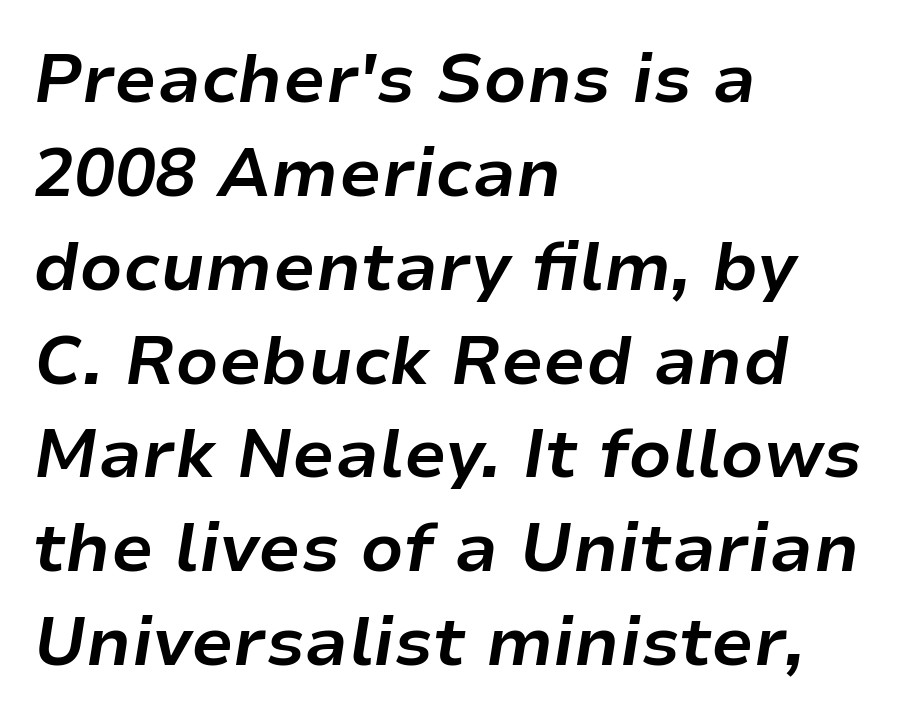
The image shows 68 px bold type, italic (leaning right); set left-aligned, normal line spacing (1.38x), normal letter spacing, not underlined; low stroke contrast and a medium x-height.
